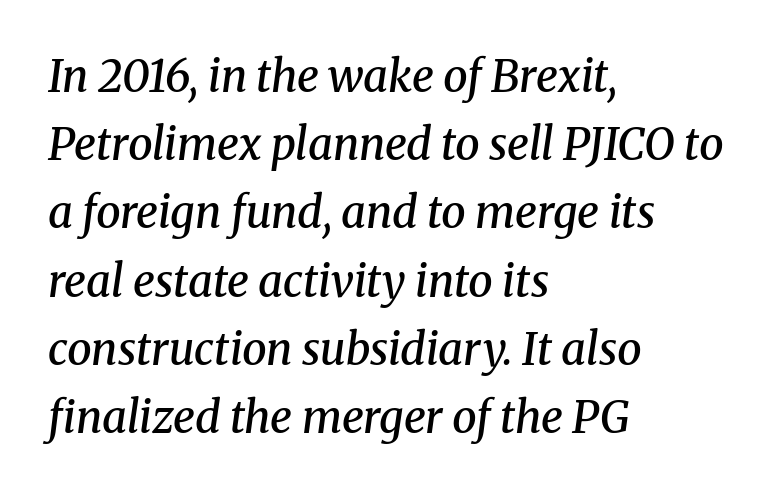
Q: Is the text bold? A: Semi-bold.
Q: Is the text italic (slanted)? A: Yes, it leans right by about 8 degrees.
Q: Is the typeface a serif or a sans-serif typeface? A: Serif.
Q: Is the text underlined? A: No.
Q: How is the paragraph aligned? A: Left-aligned.
Q: Is the spacing between letters normal or unusually wide? A: Normal.
Q: Is the spacing between lines tight, normal or loose? A: Normal.
Q: Width (condensed, normal, or wide)? A: Normal.
Q: Stroke contrast? A: Medium.
Q: x-height? A: Medium.
Q: Monospaced? A: No.
